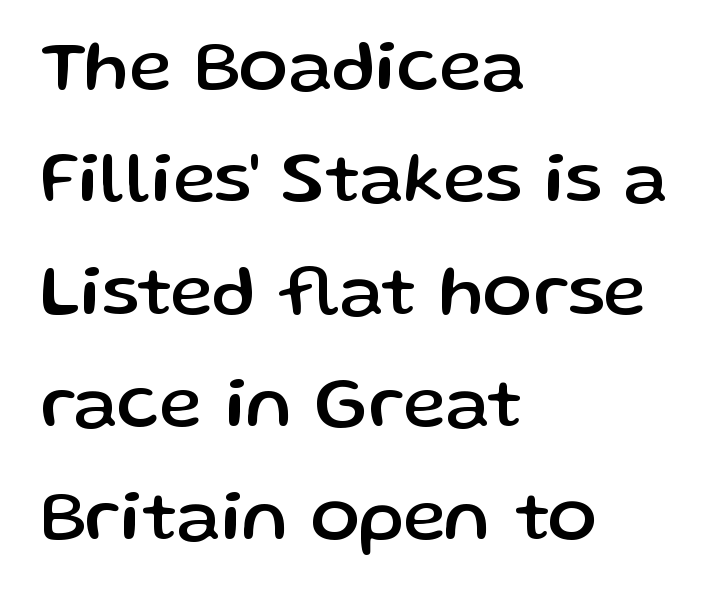
Q: Is the text italic (slanted)? A: No, it is upright.
Q: Is the typeface a serif or a sans-serif typeface? A: Sans-serif.
Q: Is the text underlined? A: No.
Q: How is the paragraph aligned? A: Left-aligned.
Q: Is the spacing between letters normal or unusually wide? A: Normal.
Q: Is the spacing between lines tight, normal or loose? A: Normal.
Q: Width (condensed, normal, or wide)? A: Normal.
Q: Stroke contrast? A: Low.
Q: x-height? A: Medium.
Q: Monospaced? A: No.
